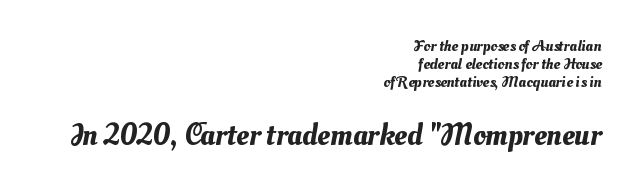
{"width": "normal", "stroke_contrast": "medium", "x_height": "small", "monospaced": "no", "underline": "no", "align": "right", "line_spacing": "tight", "line_spacing_ratio": 1.13, "letter_spacing": "normal", "letter_spacing_em": 0.0, "larger_block": "second", "size_ratio": 1.94, "glyph_px": 31}
